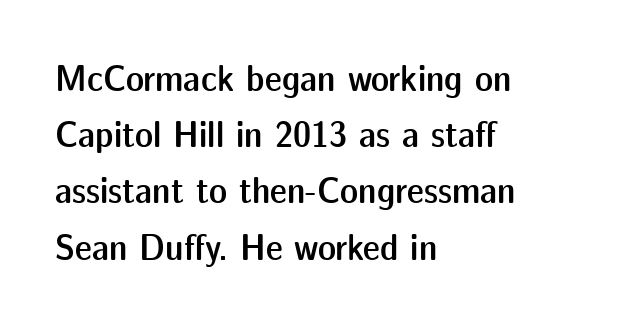
Does the leading feel generous? No, just average. Tracking here is standard; glyphs follow each other at the usual distance. Font category for this specimen: sans-serif. It's the straight-up-and-down kind of type. Do the characters align in a grid? No, the font is proportional.
